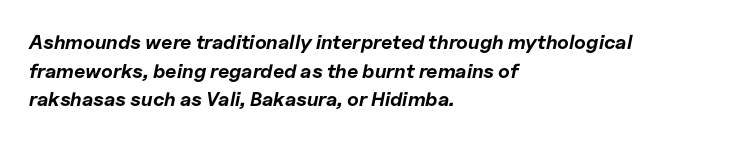
The image shows 20 px bold type, italic (leaning right); set left-aligned, normal line spacing (1.43x), normal letter spacing, not underlined.
